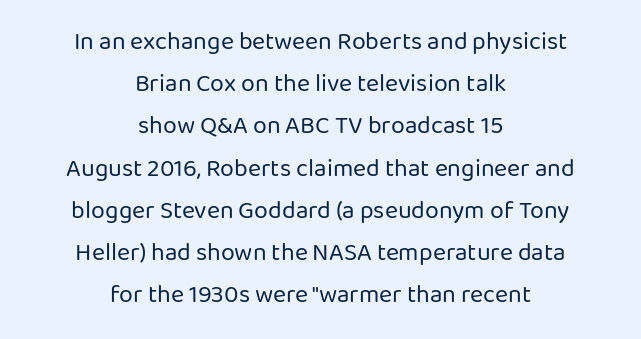
Q: Is the text bold? A: No.
Q: Is the text italic (slanted)? A: No, it is upright.
Q: Is the text underlined? A: No.
Q: How is the paragraph aligned? A: Centered.
Q: Is the spacing between letters normal or unusually wide? A: Normal.
Q: Is the spacing between lines tight, normal or loose? A: Normal.
